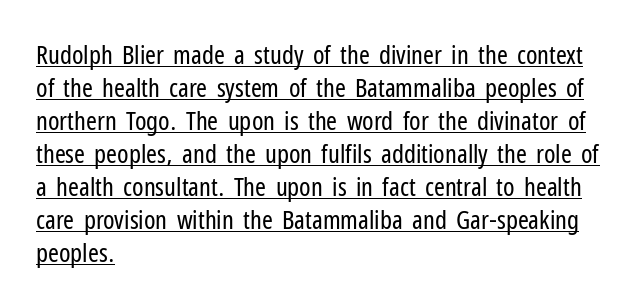
Q: Is the text bold? A: No.
Q: Is the text italic (slanted)? A: No, it is upright.
Q: Is the text underlined? A: Yes.
Q: How is the paragraph aligned? A: Left-aligned.
Q: Is the spacing between letters normal or unusually wide? A: Normal.
Q: Is the spacing between lines tight, normal or loose? A: Normal.
